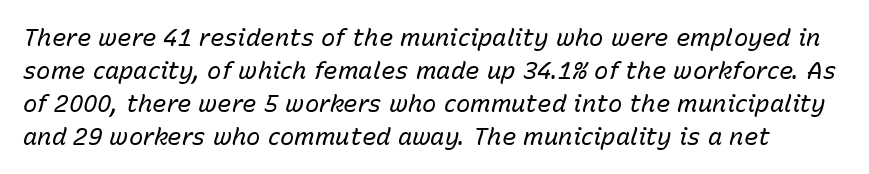
This rendering features lettering with no underline. The space between consecutive lines is moderate. The letters look calm and open, with moderate or lighter stems. The font's italic variant was chosen for this text.
